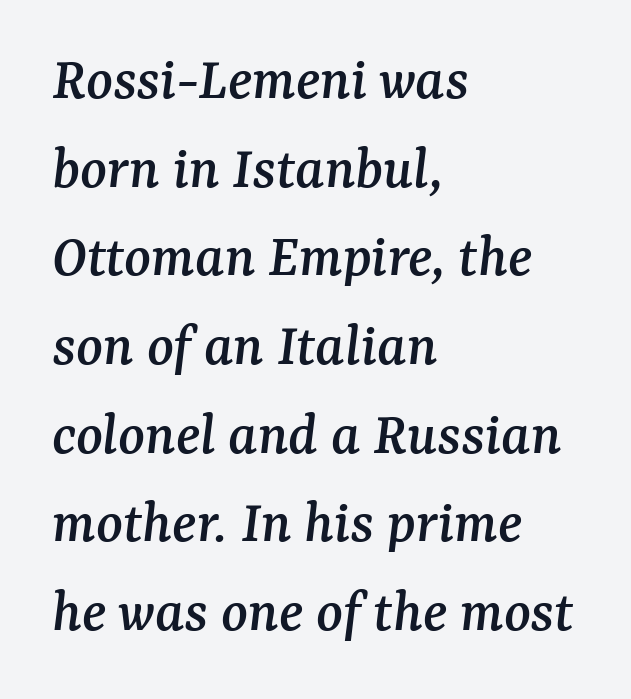
Q: Is the text italic (slanted)? A: Yes, it leans right by about 7 degrees.
Q: Is the typeface a serif or a sans-serif typeface? A: Serif.
Q: Is the text underlined? A: No.
Q: How is the paragraph aligned? A: Left-aligned.
Q: Is the spacing between letters normal or unusually wide? A: Normal.
Q: Is the spacing between lines tight, normal or loose? A: Normal.
Q: Width (condensed, normal, or wide)? A: Normal.
Q: Stroke contrast? A: Medium.
Q: x-height? A: Medium.
Q: Monospaced? A: No.
